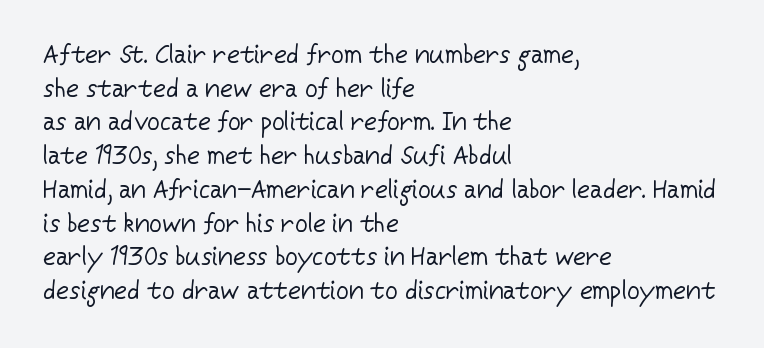
Honestly, there is no underline to notice here at all. When letters stand straight like this, we call the style roman or upright. The passage shown stacks its lines at a standard gap. Horizontal alignment here is leftward, the default for most running prose. Ink coverage per letter is moderate at most.
